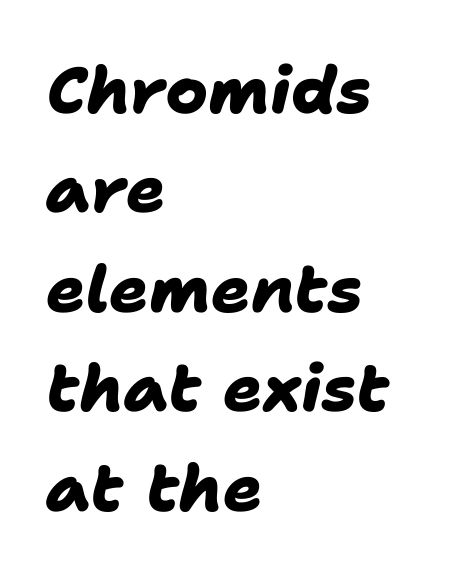
Q: Is the text bold? A: Yes.
Q: Is the typeface a serif or a sans-serif typeface? A: Sans-serif.
Q: Is the text underlined? A: No.
Q: How is the paragraph aligned? A: Left-aligned.
Q: Is the spacing between letters normal or unusually wide? A: Normal.
Q: Is the spacing between lines tight, normal or loose? A: Normal.
Q: Width (condensed, normal, or wide)? A: Normal.
Q: Stroke contrast? A: Low.
Q: x-height? A: Medium.
Q: Monospaced? A: No.
